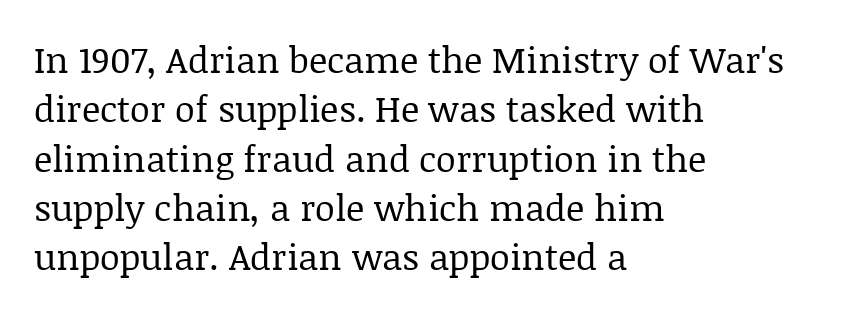
Q: Is the text bold? A: No.
Q: Is the text italic (slanted)? A: No, it is upright.
Q: Is the typeface a serif or a sans-serif typeface? A: Serif.
Q: Is the text underlined? A: No.
Q: How is the paragraph aligned? A: Left-aligned.
Q: Is the spacing between letters normal or unusually wide? A: Normal.
Q: Is the spacing between lines tight, normal or loose? A: Normal.
Q: Width (condensed, normal, or wide)? A: Normal.
Q: Stroke contrast? A: Low.
Q: x-height? A: Large.
Q: Monospaced? A: No.
